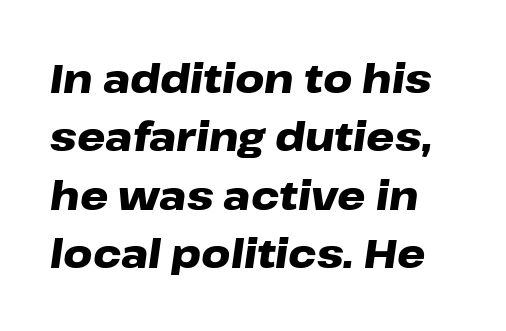
The image shows 40 px heavy, wide type, italic (leaning right); set normal line spacing (1.46x), normal letter spacing, not underlined; low stroke contrast and a medium x-height.
